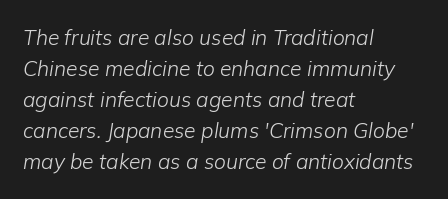
The text carries the slant typical of an italic or oblique font. Nothing unusual about the tracking: characters are spaced as the font intends. Lines of text with bare space underneath. Regarding leading, the lines here are spaced in the standard way. Heaviness? Minimal to ordinary, like unemphasized prose.
